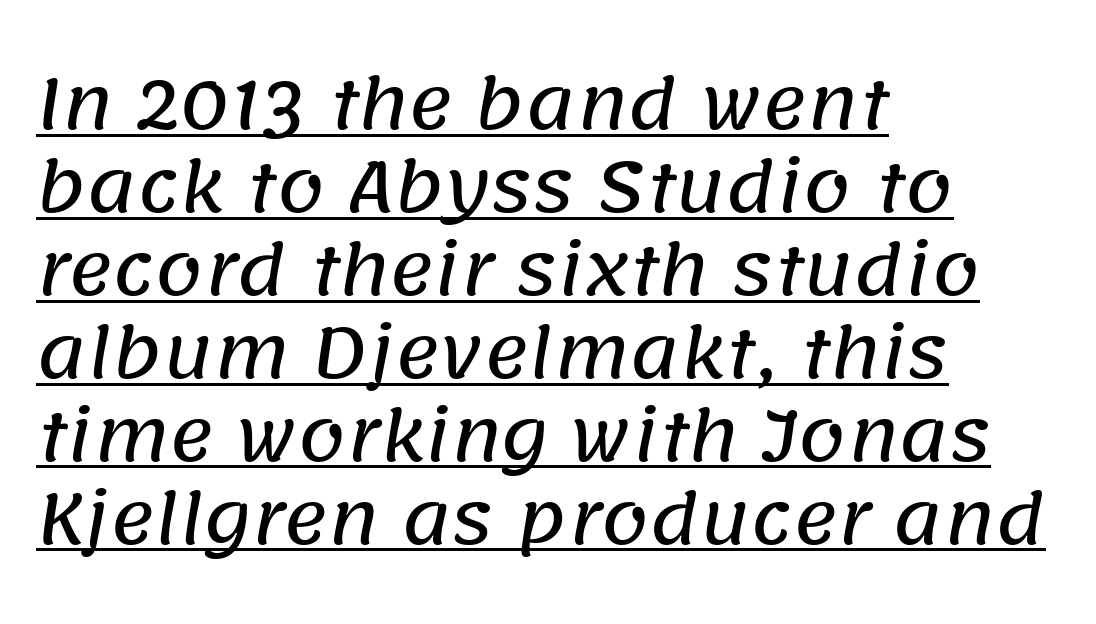
{"serif": "no", "width": "normal", "stroke_contrast": "low", "x_height": "large", "monospaced": "no", "underline": "yes", "align": "left", "line_spacing_ratio": 1.22, "letter_spacing": "normal", "letter_spacing_em": 0.0, "glyph_px": 68}
